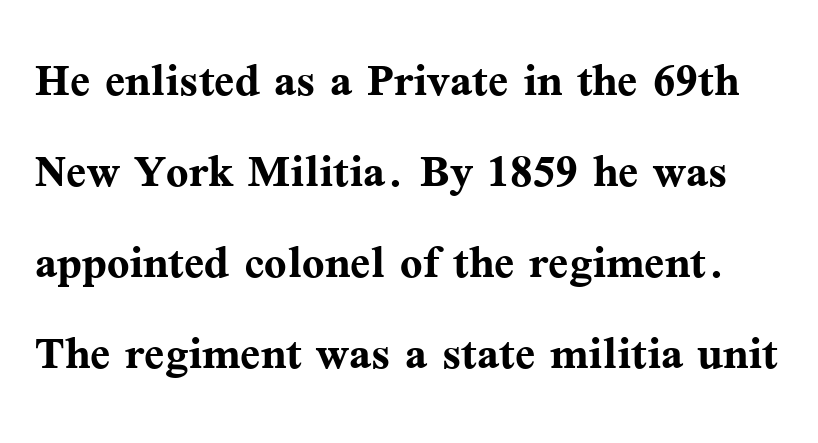
The image shows 59 px semibold serif type, upright; set normal line spacing (1.54x), normal letter spacing, not underlined; medium stroke contrast and a medium x-height.
